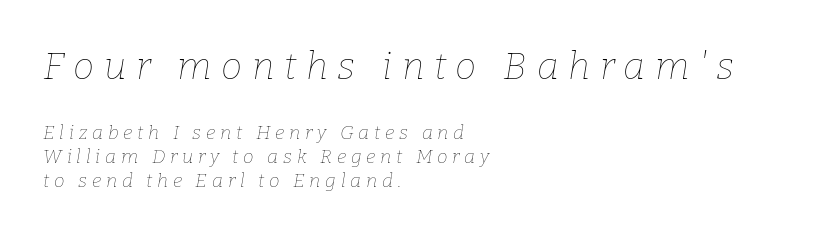
The image shows 38 px thin type, italic (leaning right); set left-aligned, normal line spacing (1.26x), unusually wide letter spacing (+0.25 em), not underlined; the first (top) block is 2.0x larger; low stroke contrast and a medium x-height.
